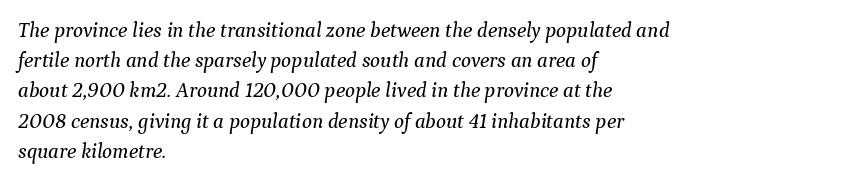
The image shows 21 px text type, italic (leaning right); set left-aligned, normal line spacing (1.44x), normal letter spacing, not underlined.
